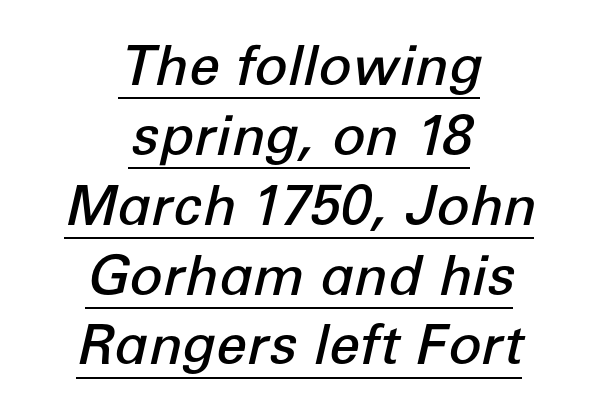
The image shows 55 px semibold type, italic (leaning right); set centered, normal line spacing (1.27x), normal letter spacing, underlined; low stroke contrast and a medium x-height.
